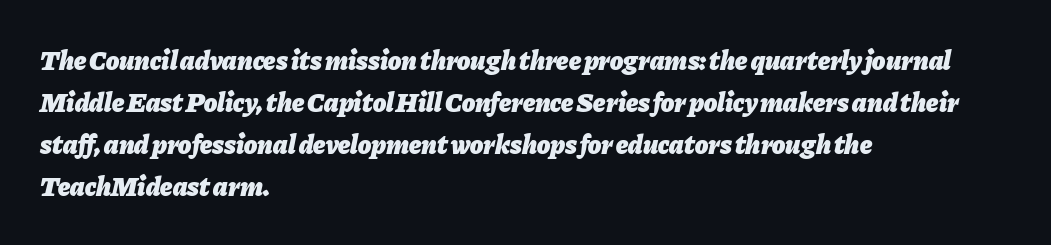
Q: Is the text bold? A: Yes.
Q: Is the text italic (slanted)? A: Yes, it leans right by about 11 degrees.
Q: Is the text underlined? A: No.
Q: How is the paragraph aligned? A: Left-aligned.
Q: Is the spacing between letters normal or unusually wide? A: Normal.
Q: Is the spacing between lines tight, normal or loose? A: Normal.
